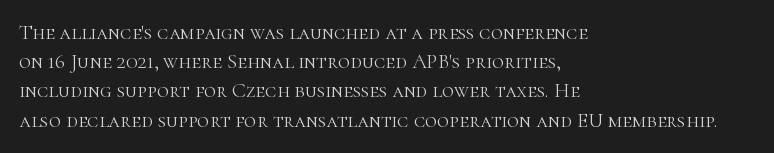
Tracking here is standard; glyphs follow each other at the usual distance. Heft: none added — not bold. These lines are set flush left with a ragged right edge. The letters stand straight up with perfectly vertical stems. Has an underline been added? It has not.
